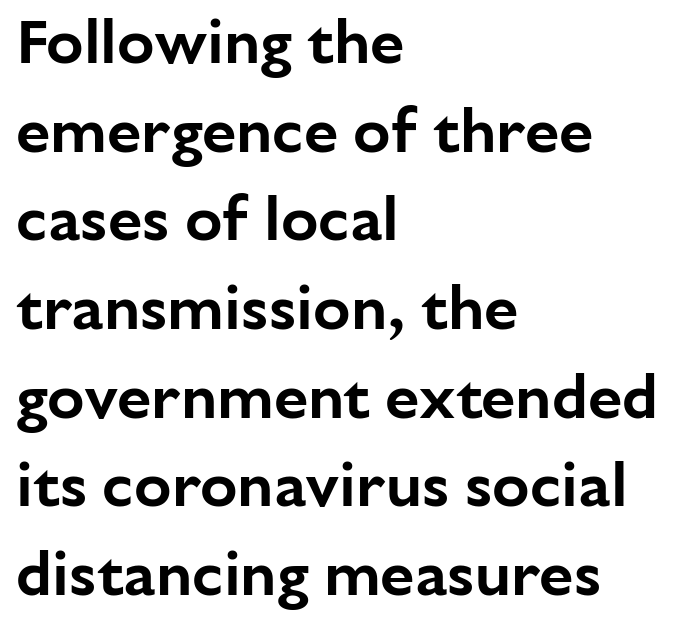
The image shows 62 px sans-serif type, upright; set left-aligned, normal line spacing (1.43x), normal letter spacing, not underlined; low stroke contrast and a medium x-height.
